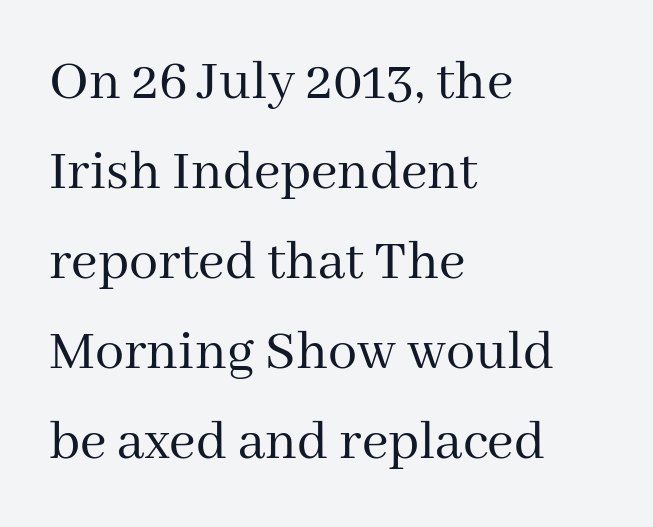
{"serif": "yes", "italic": "no", "bold": "no", "weight": "regular", "width": "normal", "stroke_contrast": "medium", "x_height": "medium", "monospaced": "no", "underline": "no", "align": "left", "line_spacing": "normal", "line_spacing_ratio": 1.55, "letter_spacing": "normal", "letter_spacing_em": 0.0, "glyph_px": 58}
